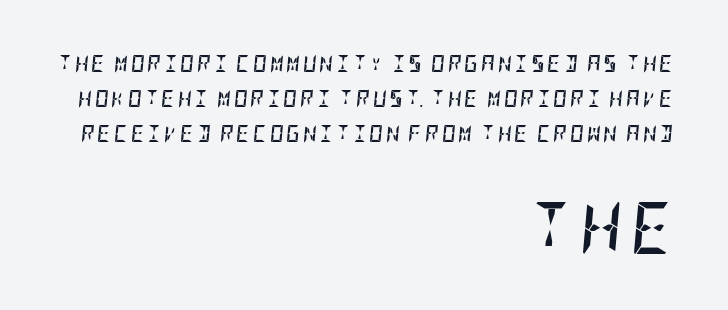
{"italic": "yes", "lean": "right", "slant_degrees": 5, "bold": "yes", "weight": "semibold", "width": "condensed", "stroke_contrast": "low", "x_height": "large", "underline": "no", "align": "right", "line_spacing": "loose", "line_spacing_ratio": 2.07, "larger_block": "second", "size_ratio": 3.06, "glyph_px": 52}
